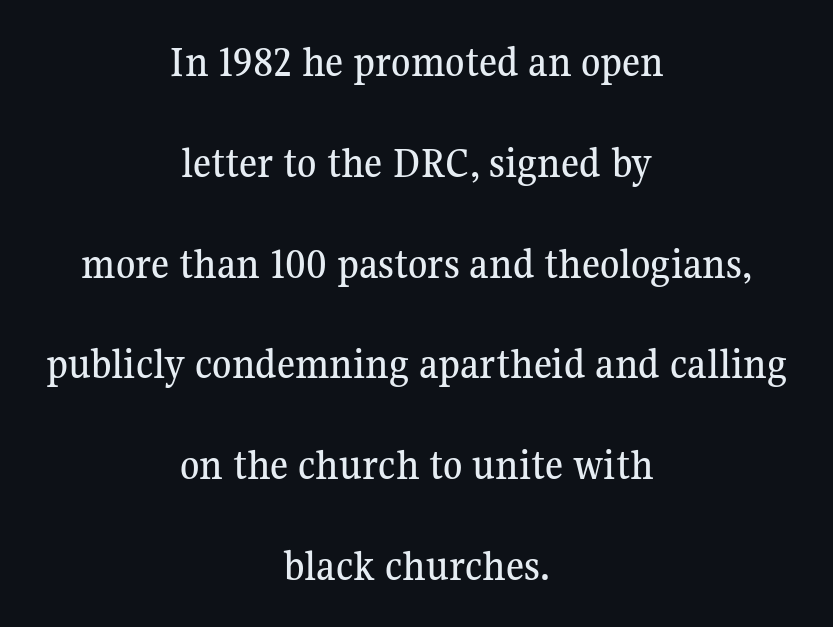
Q: Is the text italic (slanted)? A: No, it is upright.
Q: Is the typeface a serif or a sans-serif typeface? A: Serif.
Q: Is the text underlined? A: No.
Q: How is the paragraph aligned? A: Centered.
Q: Is the spacing between letters normal or unusually wide? A: Normal.
Q: Is the spacing between lines tight, normal or loose? A: Loose.
Q: Width (condensed, normal, or wide)? A: Normal.
Q: Stroke contrast? A: Medium.
Q: x-height? A: Medium.
Q: Monospaced? A: No.
